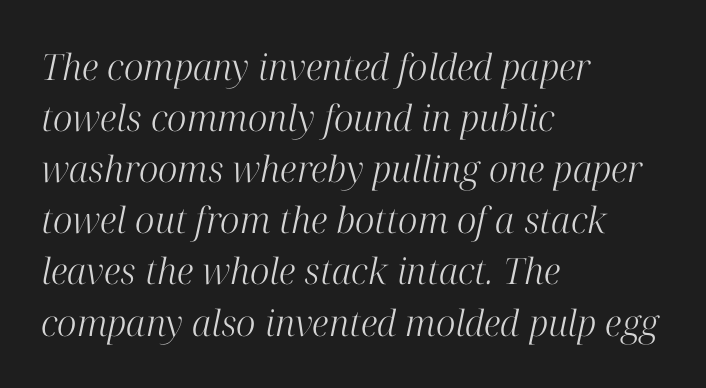
Q: Is the text bold? A: No.
Q: Is the text italic (slanted)? A: Yes, it leans right by about 12 degrees.
Q: Is the typeface a serif or a sans-serif typeface? A: Serif.
Q: Is the text underlined? A: No.
Q: How is the paragraph aligned? A: Left-aligned.
Q: Is the spacing between letters normal or unusually wide? A: Normal.
Q: Is the spacing between lines tight, normal or loose? A: Normal.
Q: Width (condensed, normal, or wide)? A: Normal.
Q: Stroke contrast? A: High.
Q: x-height? A: Medium.
Q: Monospaced? A: No.
